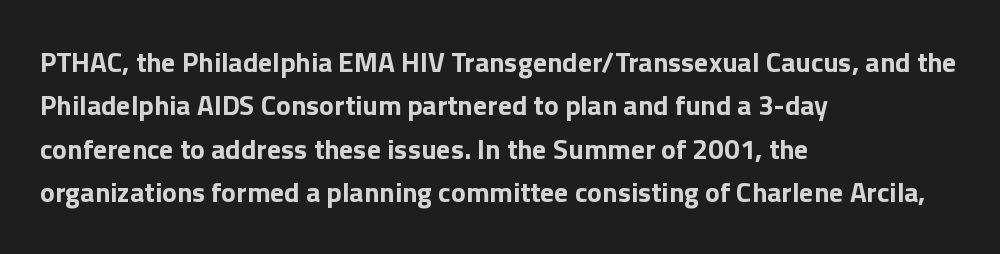
{"serif": "no", "italic": "no", "bold": "yes", "weight": "bold", "width": "normal", "x_height": "medium", "monospaced": "no", "underline": "no", "align": "left", "line_spacing": "normal", "line_spacing_ratio": 1.55, "letter_spacing": "normal", "letter_spacing_em": 0.0, "glyph_px": 28}
